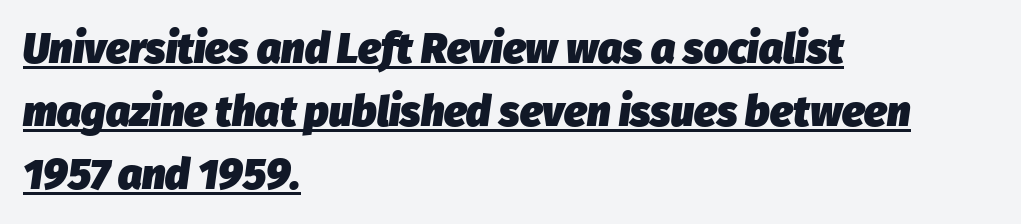
A student would call this left alignment; a typographer would say flush left, rag right. Slanted lettering throughout. Notice how thick the strokes are: this is what a full bold looks like. Proportional: the letters do not fall into vertical columns. The tracking reads as untouched default to a designer's eye.
